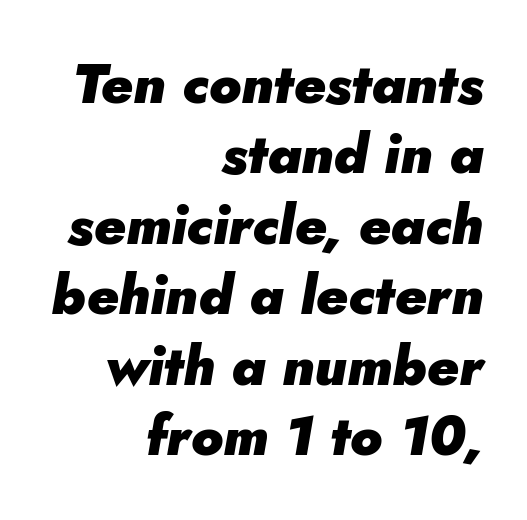
Q: Is the text bold? A: Yes.
Q: Is the text italic (slanted)? A: Yes, it leans right by about 5 degrees.
Q: Is the text underlined? A: No.
Q: How is the paragraph aligned? A: Right-aligned.
Q: Is the spacing between letters normal or unusually wide? A: Normal.
Q: Is the spacing between lines tight, normal or loose? A: Normal.
Q: Width (condensed, normal, or wide)? A: Normal.
Q: Stroke contrast? A: Low.
Q: x-height? A: Small.
Q: Monospaced? A: No.
